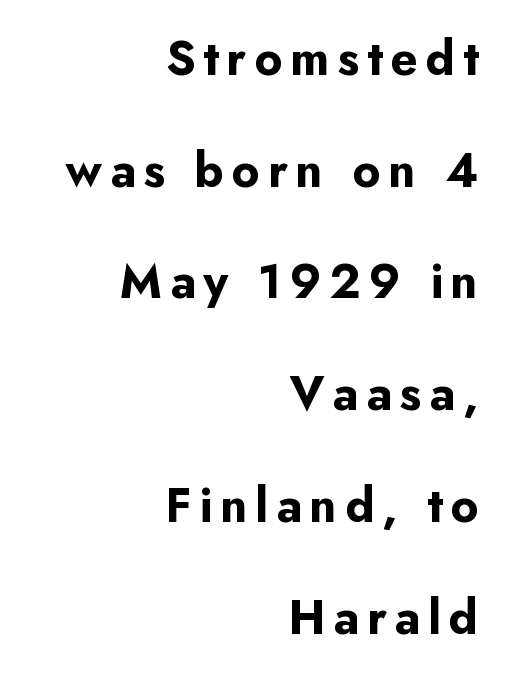
Q: Is the text bold? A: Yes.
Q: Is the text italic (slanted)? A: No, it is upright.
Q: Is the typeface a serif or a sans-serif typeface? A: Sans-serif.
Q: Is the text underlined? A: No.
Q: How is the paragraph aligned? A: Right-aligned.
Q: Is the spacing between lines tight, normal or loose? A: Loose.
Q: Width (condensed, normal, or wide)? A: Normal.
Q: Stroke contrast? A: Low.
Q: x-height? A: Small.
Q: Monospaced? A: No.
